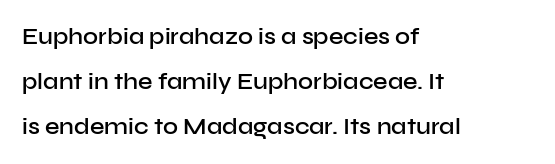
{"italic": "no", "bold": "semi", "underline": "no", "align": "left", "line_spacing": "loose", "line_spacing_ratio": 1.96, "letter_spacing": "normal", "letter_spacing_em": 0.0, "glyph_px": 23}
